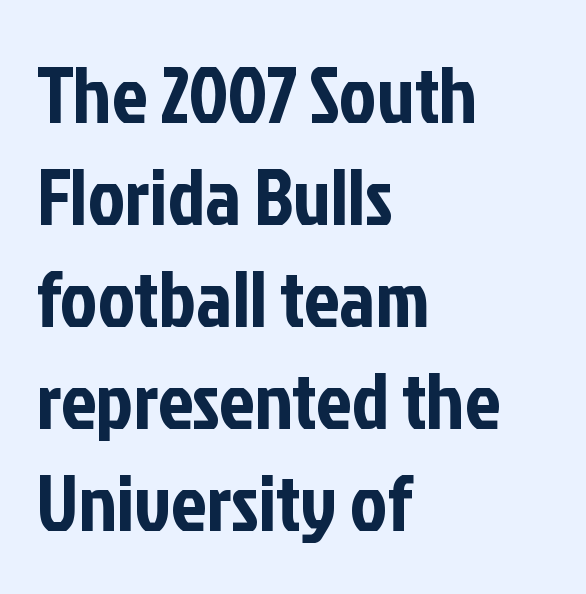
Q: Is the text italic (slanted)? A: No, it is upright.
Q: Is the typeface a serif or a sans-serif typeface? A: Sans-serif.
Q: Is the text underlined? A: No.
Q: How is the paragraph aligned? A: Left-aligned.
Q: Is the spacing between letters normal or unusually wide? A: Normal.
Q: Is the spacing between lines tight, normal or loose? A: Normal.
Q: Width (condensed, normal, or wide)? A: Condensed.
Q: Stroke contrast? A: Low.
Q: x-height? A: Medium.
Q: Monospaced? A: No.
